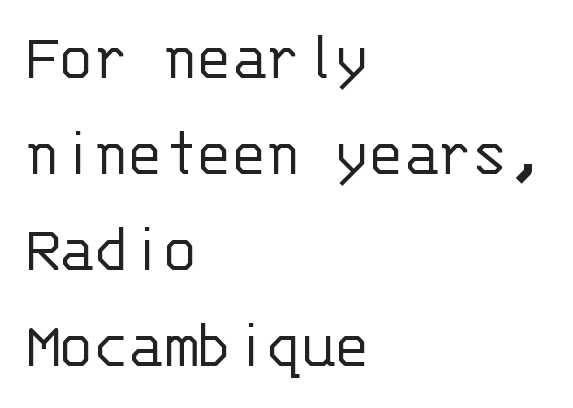
{"serif": "no", "italic": "no", "bold": "no", "weight": "light", "width": "normal", "stroke_contrast": "low", "x_height": "large", "monospaced": "yes", "underline": "no", "align": "left", "line_spacing": "normal", "line_spacing_ratio": 1.37, "letter_spacing": "normal", "letter_spacing_em": 0.0, "glyph_px": 70}
